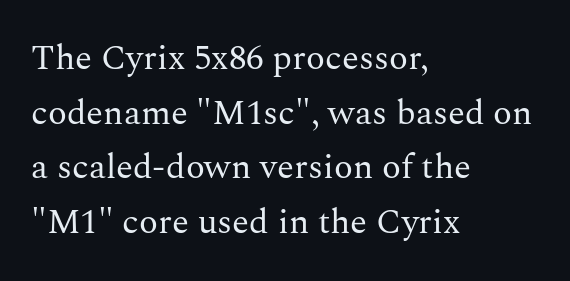
Q: Is the text bold? A: No.
Q: Is the text italic (slanted)? A: No, it is upright.
Q: Is the typeface a serif or a sans-serif typeface? A: Serif.
Q: Is the text underlined? A: No.
Q: How is the paragraph aligned? A: Left-aligned.
Q: Is the spacing between letters normal or unusually wide? A: Normal.
Q: Is the spacing between lines tight, normal or loose? A: Normal.
Q: Width (condensed, normal, or wide)? A: Normal.
Q: Stroke contrast? A: Medium.
Q: x-height? A: Medium.
Q: Monospaced? A: No.
